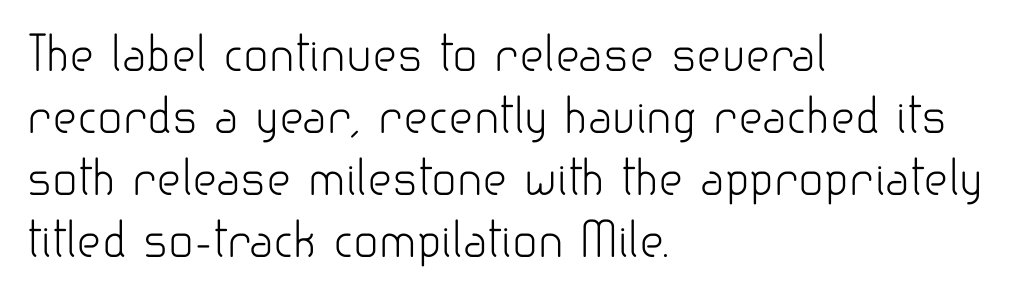
Q: Is the text bold? A: No.
Q: Is the text italic (slanted)? A: No, it is upright.
Q: Is the typeface a serif or a sans-serif typeface? A: Sans-serif.
Q: Is the text underlined? A: No.
Q: How is the paragraph aligned? A: Left-aligned.
Q: Is the spacing between letters normal or unusually wide? A: Normal.
Q: Is the spacing between lines tight, normal or loose? A: Normal.
Q: Width (condensed, normal, or wide)? A: Normal.
Q: Stroke contrast? A: Low.
Q: x-height? A: Small.
Q: Monospaced? A: No.
